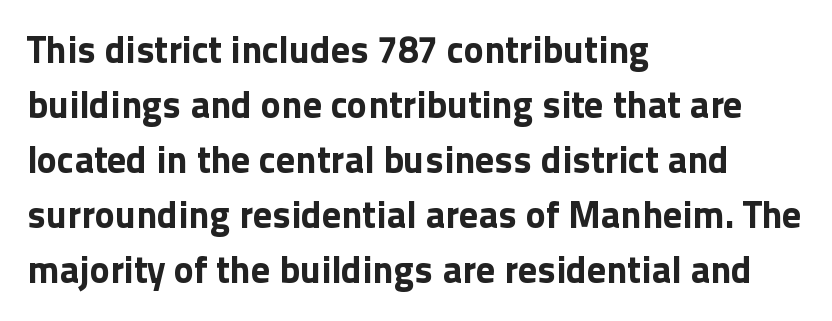
The type is set solid horizontally, with unmodified tracking. Look at the bottom of the vertical strokes: they stop flat, with no serifs. The passage shown is not underscored anywhere. Weight check: bold — yes, fully. The lines in this sample share a left origin and differ only in where they stop.
